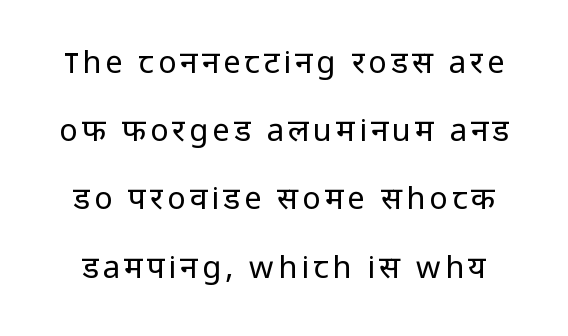
Characters remain perfectly vertical along every line. These lines are rendered in a variable-pitch font. Line spacing here is loose. Underlining? Definitely not there.
